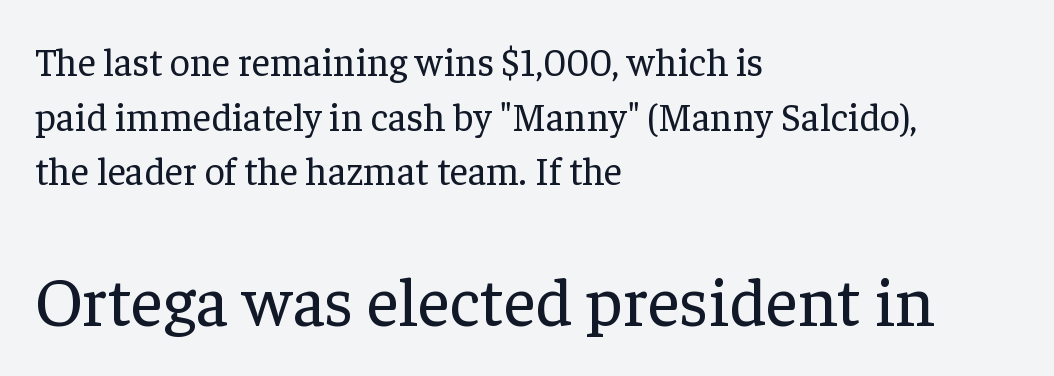
{"serif": "yes", "italic": "no", "bold": "no", "weight": "regular", "width": "normal", "stroke_contrast": "low", "x_height": "medium", "monospaced": "no", "underline": "no", "align": "left", "line_spacing": "normal", "line_spacing_ratio": 1.4, "letter_spacing": "normal", "letter_spacing_em": 0.0, "larger_block": "second", "size_ratio": 1.77, "glyph_px": 69}
